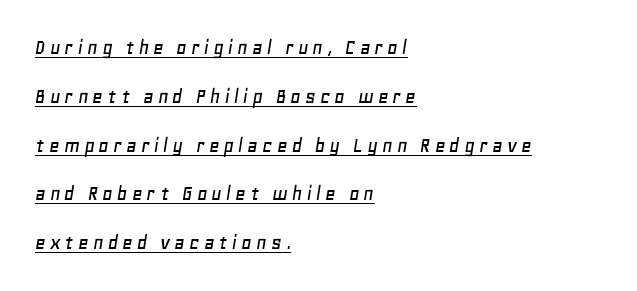
Emphasis-style slanted type is in use. The glyphs are accompanied by a horizontal stroke just below them. Does the copy run flush right? No — it runs flush left. The designer dialed line spacing up above the default.
